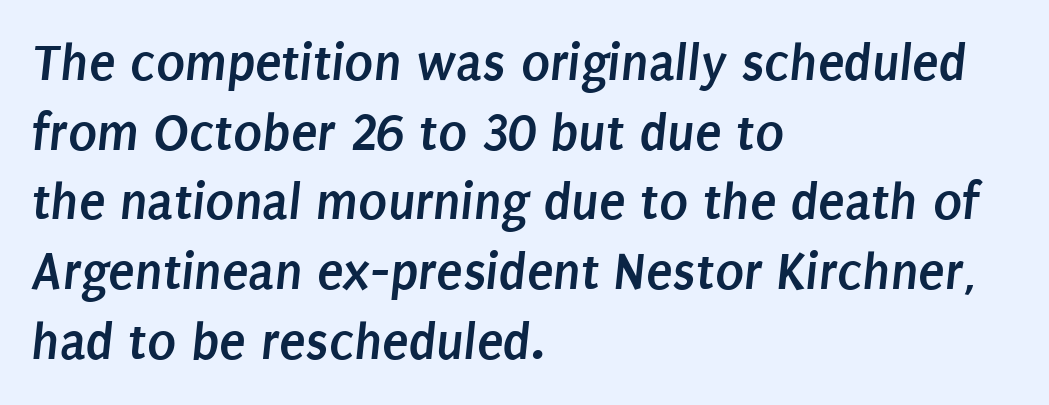
{"serif": "no", "bold": "yes", "weight": "semibold", "width": "condensed", "stroke_contrast": "low", "x_height": "large", "monospaced": "no", "underline": "no", "align": "left", "line_spacing": "normal", "line_spacing_ratio": 1.29, "letter_spacing": "normal", "letter_spacing_em": 0.0, "glyph_px": 54}
